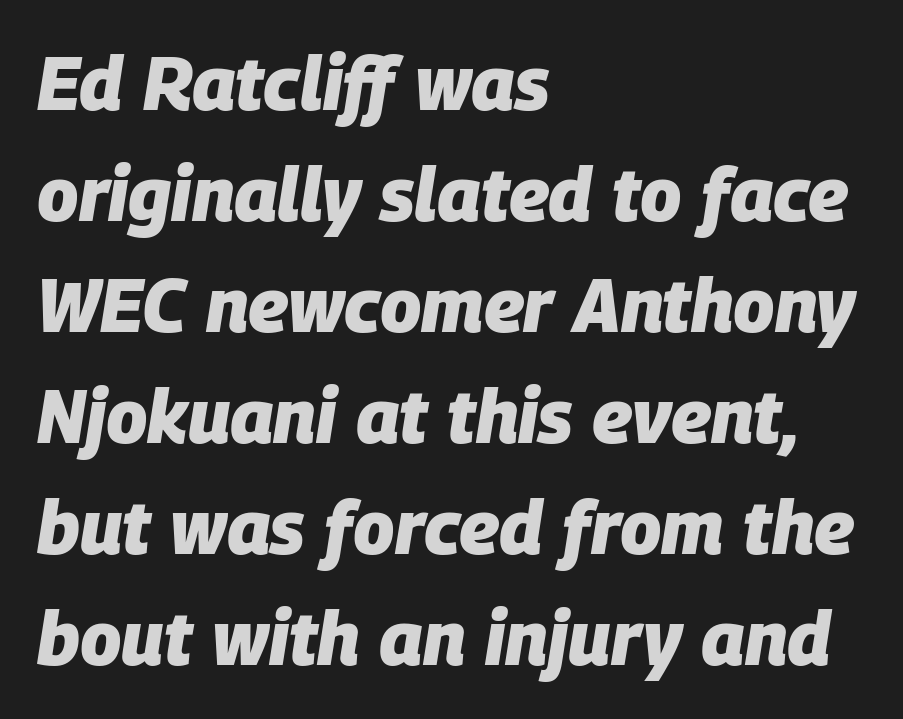
{"italic": "yes", "lean": "right", "slant_degrees": 9, "bold": "yes", "weight": "heavy", "width": "normal", "stroke_contrast": "low", "x_height": "large", "monospaced": "no", "underline": "no", "align": "left", "line_spacing": "normal", "line_spacing_ratio": 1.48, "letter_spacing": "normal", "letter_spacing_em": 0.0, "glyph_px": 75}
